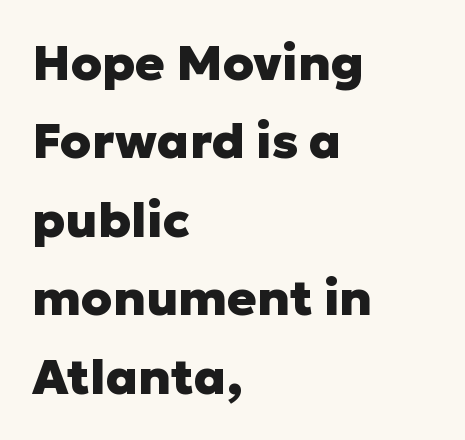
The image shows 49 px heavy sans-serif type, upright; set left-aligned, normal line spacing (1.6x), normal letter spacing, not underlined; low stroke contrast and a medium x-height.
